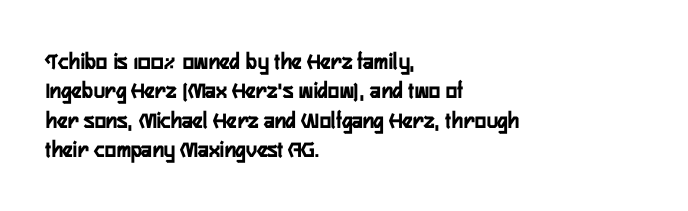
Q: Is the text bold? A: Yes.
Q: Is the text italic (slanted)? A: No, it is upright.
Q: Is the text underlined? A: No.
Q: How is the paragraph aligned? A: Left-aligned.
Q: Is the spacing between letters normal or unusually wide? A: Normal.
